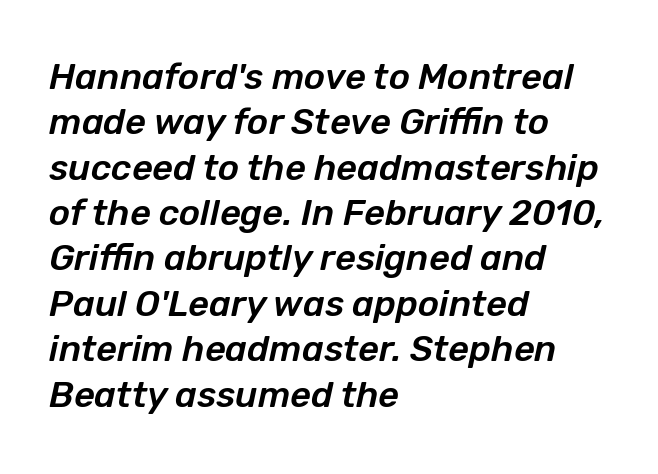
Teacher's note: observe the even left margin — that is flush-left alignment. No word sits above an underline. Looking at the ascenders, they clearly lean. Compared with typical paragraphs, the rows here are spaced about the same.
